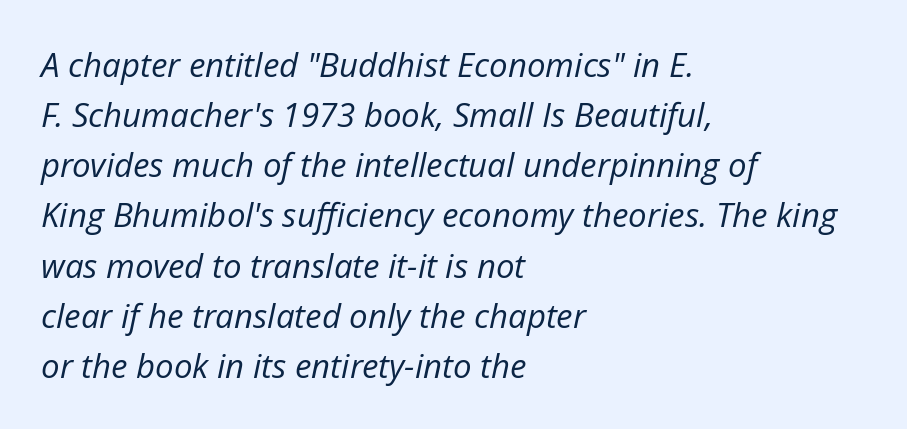
Q: Is the text bold? A: No.
Q: Is the text italic (slanted)? A: Yes, it leans right by about 12 degrees.
Q: Is the text underlined? A: No.
Q: How is the paragraph aligned? A: Left-aligned.
Q: Is the spacing between letters normal or unusually wide? A: Normal.
Q: Is the spacing between lines tight, normal or loose? A: Normal.
Q: Width (condensed, normal, or wide)? A: Normal.
Q: Stroke contrast? A: Low.
Q: x-height? A: Medium.
Q: Monospaced? A: No.
